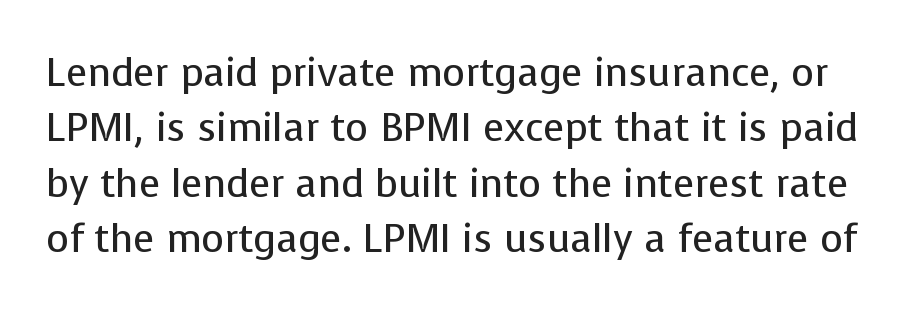
The image shows 39 px regular-weight sans-serif type, upright; set normal line spacing (1.42x), normal letter spacing, not underlined; low stroke contrast and a medium x-height.
